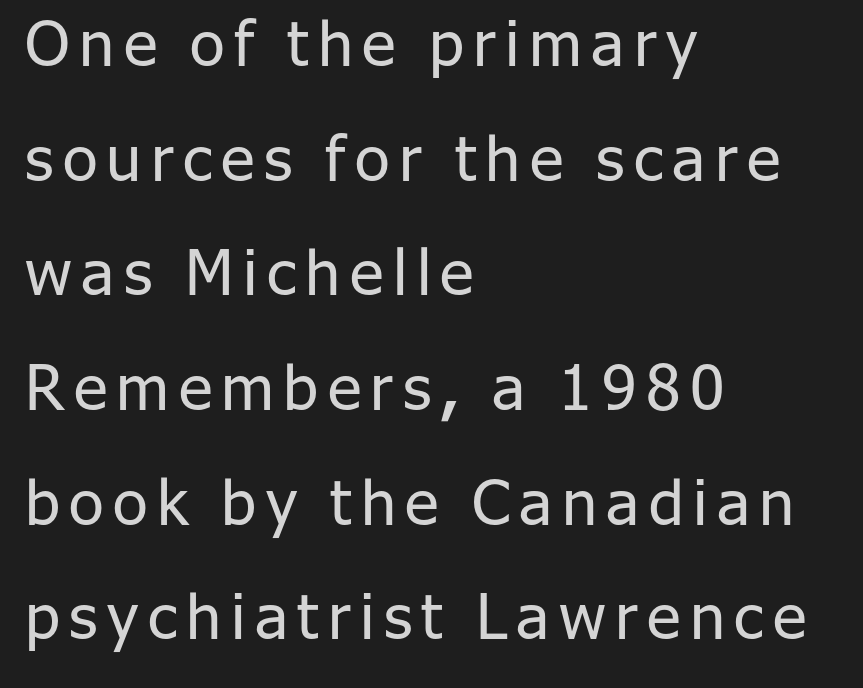
Font category for this specimen: sans-serif. The weight tops out at a normal text grade. The string is rendered with underlining switched off. Each line starts at the same left margin while the right side varies.
